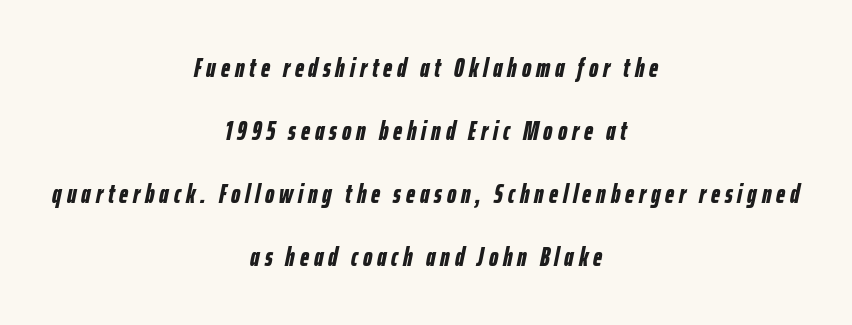
The setting favours the middle, as headings and verse often do. These words are printed bold, with thick strokes throughout. Observe the lean: these are italic letterforms. Check under the words: just untouched page.
